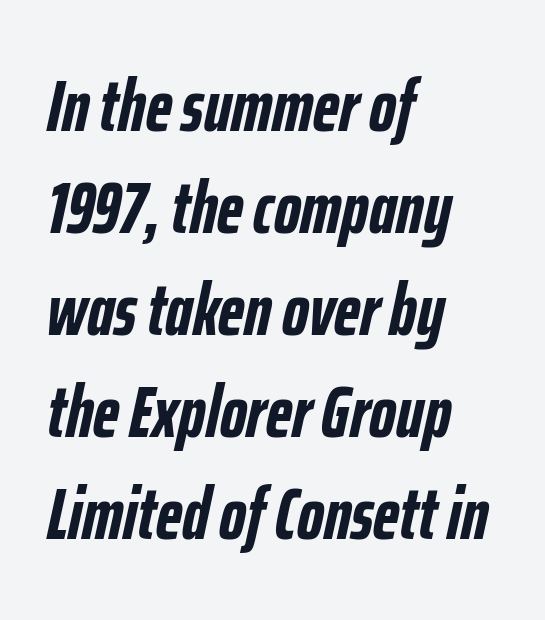
The image shows 74 px semibold, condensed type, italic (leaning right); set left-aligned, normal line spacing (1.38x), normal letter spacing, not underlined; low stroke contrast and a medium x-height.
